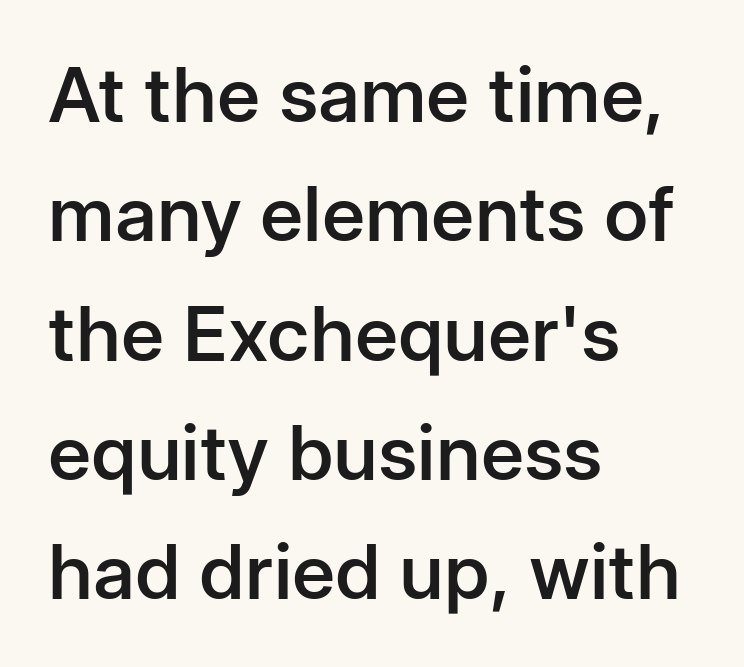
The zone under the glyphs is completely vacant. Typographically, this falls in the sans-serif category. Note the varied advance widths — an 'i' is clearly narrower than an 'm'. Typographic density is moderately raised because the face is semibold.
